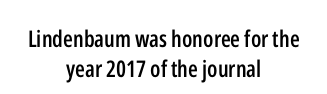
If you measured baseline to baseline, you'd find a middling distance. Both edges are ragged and mirror each other, which tells us the setting is centered. Tall strokes in this sample are plumb rather than angled. Spacing between characters is what you'd get straight out of the box.
